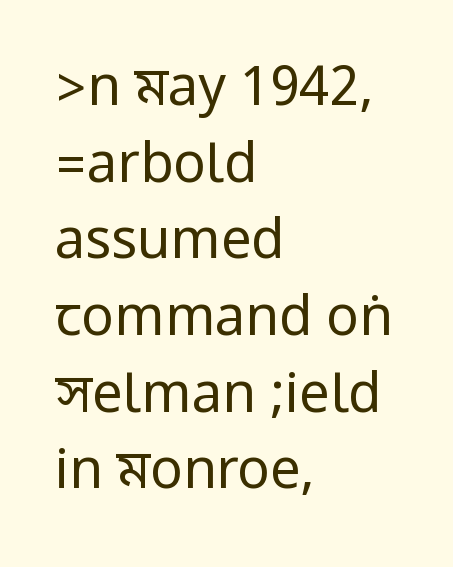
Q: Is the text bold? A: No.
Q: Is the text italic (slanted)? A: No, it is upright.
Q: Is the typeface a serif or a sans-serif typeface? A: Sans-serif.
Q: Is the text underlined? A: No.
Q: How is the paragraph aligned? A: Left-aligned.
Q: Is the spacing between letters normal or unusually wide? A: Normal.
Q: Is the spacing between lines tight, normal or loose? A: Normal.
Q: Width (condensed, normal, or wide)? A: Condensed.
Q: Stroke contrast? A: Low.
